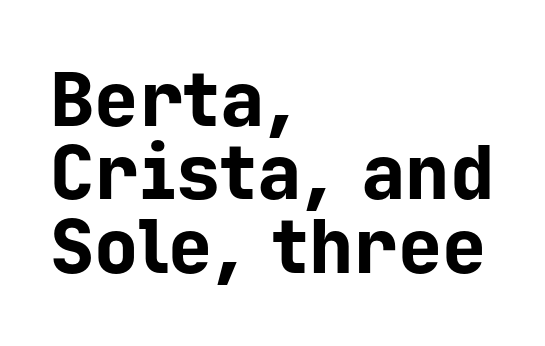
{"serif": "no", "italic": "no", "bold": "yes", "weight": "bold", "width": "normal", "stroke_contrast": "low", "x_height": "medium", "monospaced": "yes", "underline": "no", "align": "left", "line_spacing": "tight", "line_spacing_ratio": 0.99, "letter_spacing": "normal", "letter_spacing_em": 0.0, "glyph_px": 74}
